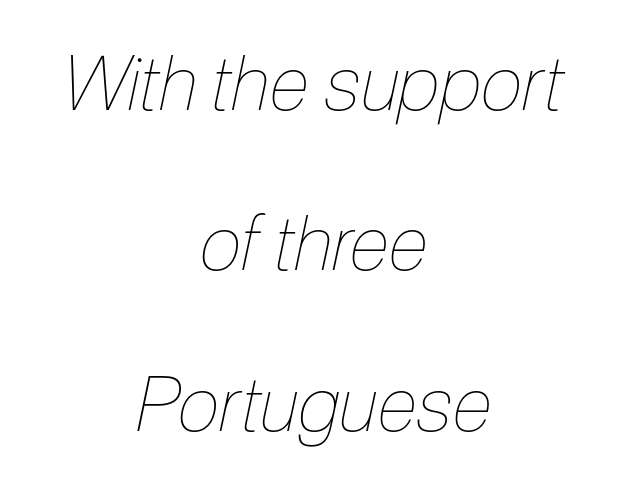
The string is rendered with underlining switched off. The typesetter chose a symmetrical, centered arrangement here. The tracking reads as untouched default to a designer's eye. You can tell it's italic because the verticals aren't actually vertical. The designer dialed line spacing up above the default.
